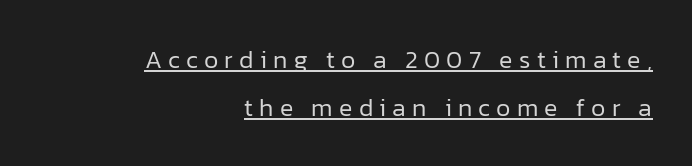
Q: Is the text bold? A: No.
Q: Is the text italic (slanted)? A: No, it is upright.
Q: Is the text underlined? A: Yes.
Q: How is the paragraph aligned? A: Right-aligned.
Q: Is the spacing between letters normal or unusually wide? A: Unusually wide.
Q: Is the spacing between lines tight, normal or loose? A: Loose.
